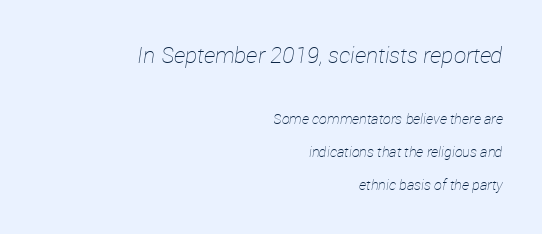
{"italic": "yes", "lean": "right", "slant_degrees": 12, "bold": "no", "underline": "no", "align": "right", "line_spacing": "loose", "line_spacing_ratio": 2.37, "letter_spacing": "normal", "letter_spacing_em": 0.0, "larger_block": "first", "size_ratio": 1.57, "glyph_px": 22}
